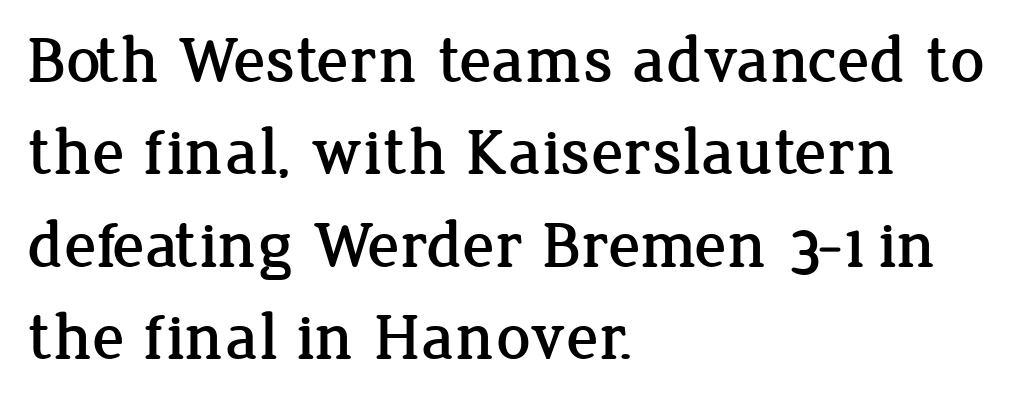
Alignment: flush left. The passage shown stacks its lines at a standard gap. It's the straight-up-and-down kind of type. Between one letter and the next there's only the usual sliver of space. Do the characters align in a grid? No, the font is proportional.
